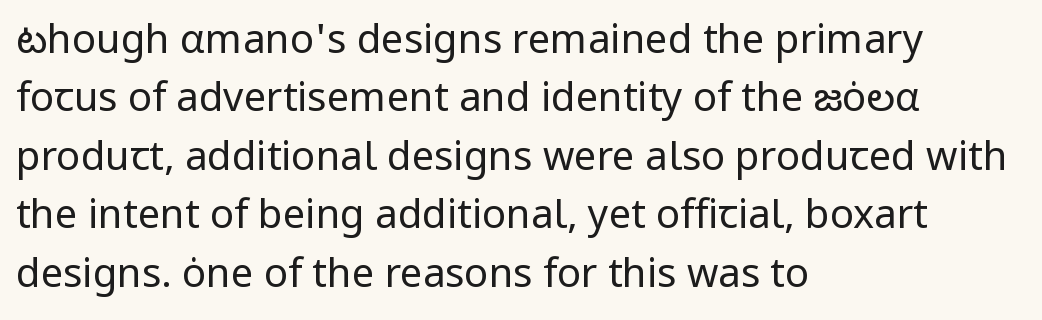
The image shows 40 px regular-weight sans-serif type, upright; set left-aligned, normal line spacing (1.46x), normal letter spacing, not underlined; low stroke contrast and a medium x-height.
